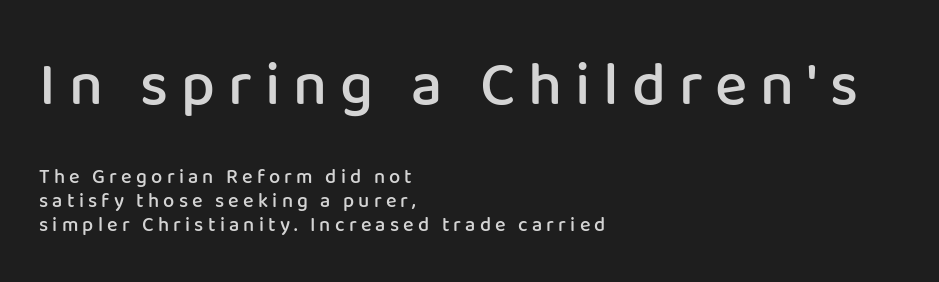
The image shows 61 px semibold sans-serif type, upright; set left-aligned, line spacing 1.21x, unusually wide letter spacing (+0.21 em), not underlined; the first (top) block is 3.05x larger; low stroke contrast and a medium x-height.
